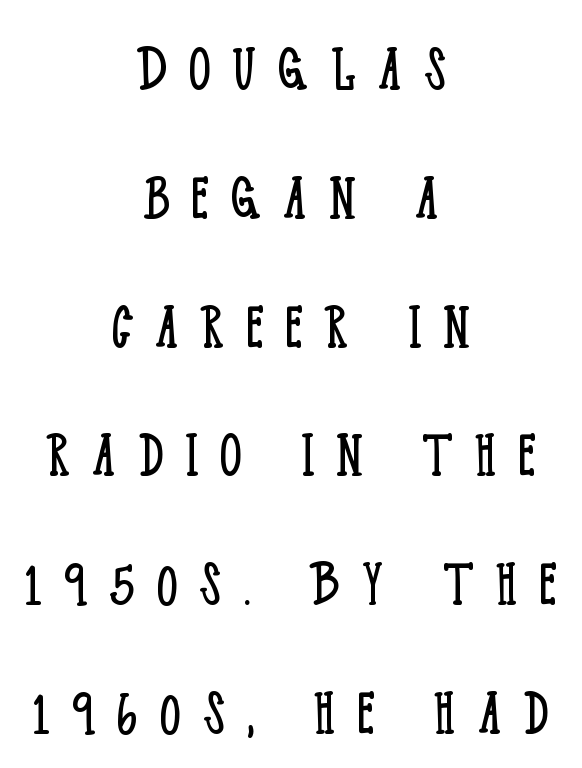
Q: Is the text bold? A: No.
Q: Is the text italic (slanted)? A: No, it is upright.
Q: Is the typeface a serif or a sans-serif typeface? A: Serif.
Q: Is the text underlined? A: No.
Q: How is the paragraph aligned? A: Centered.
Q: Is the spacing between letters normal or unusually wide? A: Unusually wide.
Q: Width (condensed, normal, or wide)? A: Condensed.
Q: Stroke contrast? A: Low.
Q: x-height? A: Large.
Q: Monospaced? A: No.
